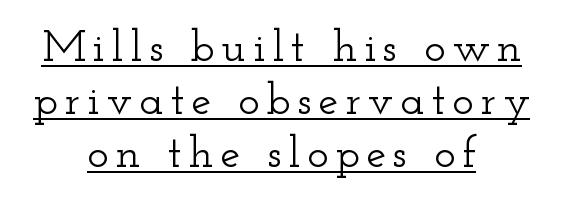
Q: Is the text italic (slanted)? A: No, it is upright.
Q: Is the typeface a serif or a sans-serif typeface? A: Serif.
Q: Is the text underlined? A: Yes.
Q: How is the paragraph aligned? A: Centered.
Q: Width (condensed, normal, or wide)? A: Wide.
Q: Stroke contrast? A: Low.
Q: x-height? A: Small.
Q: Monospaced? A: No.
